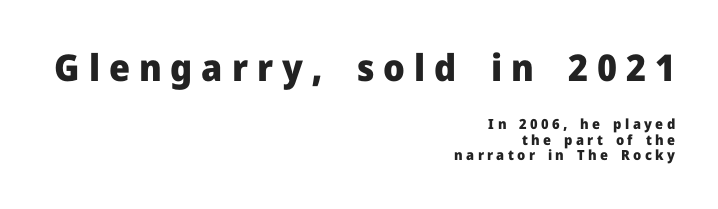
All the whitespace from short lines collects on the left. The letters advance in unequal steps, a hallmark of proportional type. Characters remain perfectly vertical along every line. Stroke terminals: plain, sans-serif. Vertical spacing — tight. Short note: letters widely spaced.
